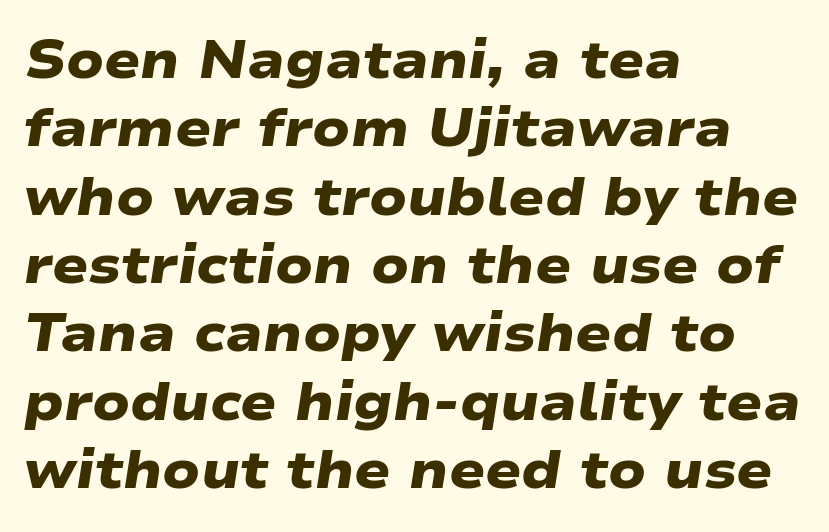
{"serif": "no", "bold": "yes", "weight": "heavy", "width": "wide", "stroke_contrast": "low", "x_height": "medium", "monospaced": "no", "underline": "no", "align": "left", "line_spacing": "normal", "line_spacing_ratio": 1.29, "letter_spacing": "normal", "letter_spacing_em": 0.0, "glyph_px": 53}
